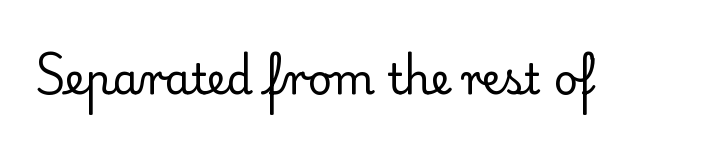
Q: Is the text bold? A: No.
Q: Is the text italic (slanted)? A: No, it is upright.
Q: Is the typeface a serif or a sans-serif typeface? A: Serif.
Q: Is the text underlined? A: No.
Q: Is the spacing between letters normal or unusually wide? A: Normal.
Q: Width (condensed, normal, or wide)? A: Normal.
Q: Stroke contrast? A: Low.
Q: x-height? A: Small.
Q: Monospaced? A: No.
